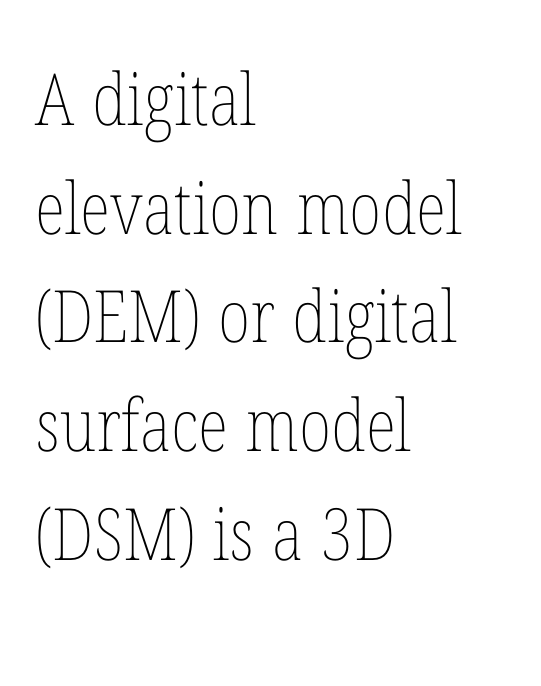
The image shows 72 px thin, condensed type, upright; set left-aligned, normal line spacing (1.51x), normal letter spacing, not underlined; low stroke contrast and a medium x-height.
